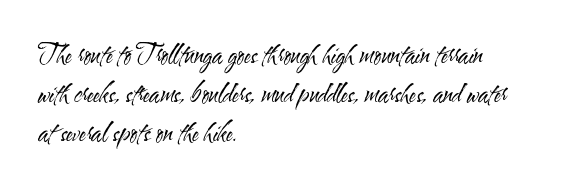
Is this a heavy cut? Hardly; it is regular or lighter. In CSS terms this would be text-align: left. Words appear dense and cohesive because spacing is normal. The gap between lines stays unmarked. Reading down the column, the eye jumps a familiar distance to each next line.
